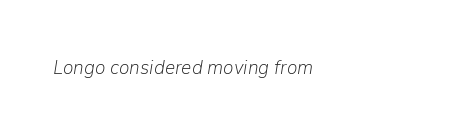
{"italic": "yes", "lean": "right", "slant_degrees": 9, "bold": "no", "underline": "no", "align": "left", "letter_spacing": "normal", "letter_spacing_em": 0.0, "glyph_px": 20}
